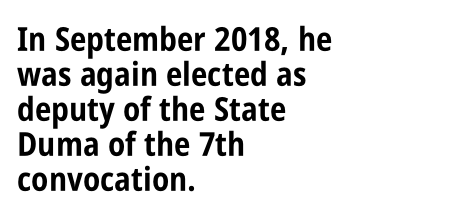
Whoever set this chose condensed vertical rhythm over breathing room. Honestly, there is no underline to notice here at all. Note the varied advance widths — an 'i' is clearly narrower than an 'm'. Honestly, the letter spacing is just normal — you wouldn't notice it.
